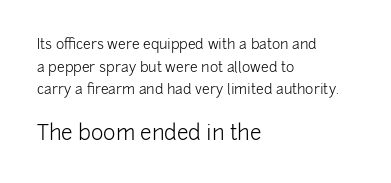
Q: Is the text bold? A: No.
Q: Is the text italic (slanted)? A: No, it is upright.
Q: Is the text underlined? A: No.
Q: How is the paragraph aligned? A: Left-aligned.
Q: Is the spacing between letters normal or unusually wide? A: Normal.
Q: Is the spacing between lines tight, normal or loose? A: Normal.
Q: Which block of text is set in a larger size, the first (top) or the second (bottom)? A: The second (bottom) one.
